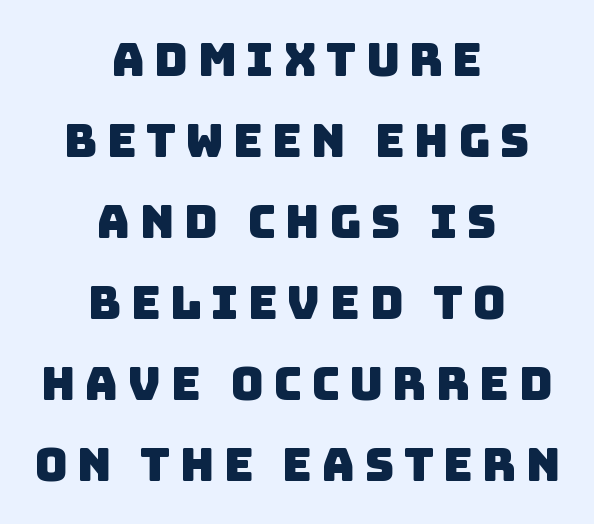
Q: Is the typeface a serif or a sans-serif typeface? A: Sans-serif.
Q: Is the text underlined? A: No.
Q: How is the paragraph aligned? A: Centered.
Q: Is the spacing between letters normal or unusually wide? A: Unusually wide.
Q: Width (condensed, normal, or wide)? A: Normal.
Q: Stroke contrast? A: Low.
Q: x-height? A: Large.
Q: Monospaced? A: No.
